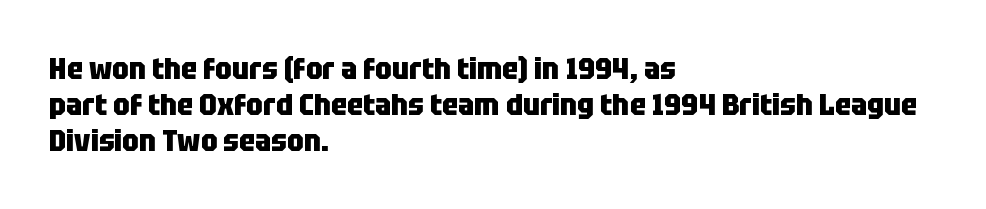
{"serif": "no", "italic": "no", "bold": "yes", "weight": "heavy", "width": "condensed", "stroke_contrast": "low", "x_height": "large", "monospaced": "no", "underline": "no", "align": "left", "line_spacing_ratio": 1.2, "letter_spacing": "normal", "letter_spacing_em": 0.0, "glyph_px": 30}
